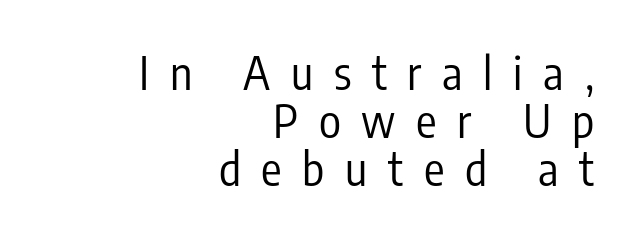
Vertically, the passage feels compressed, each row crowding the next. Stems here are at most as thick as an everyday book face. The gap between lines stays unmarked. Are there feet on the stems? There aren't — it's a sans.
